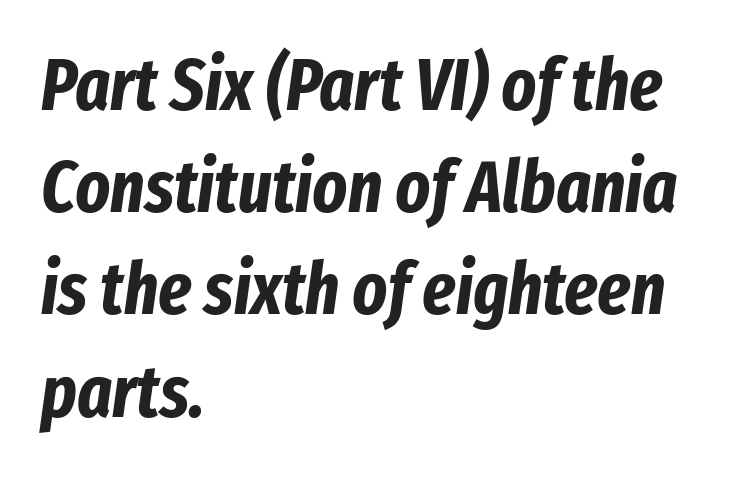
Summary of weight: heavy, a full bold. Posture: slanted. The face used here is proportionally spaced, like ordinary book or web type. Is the letter spacing exaggerated? No — it looks like the ordinary default.
